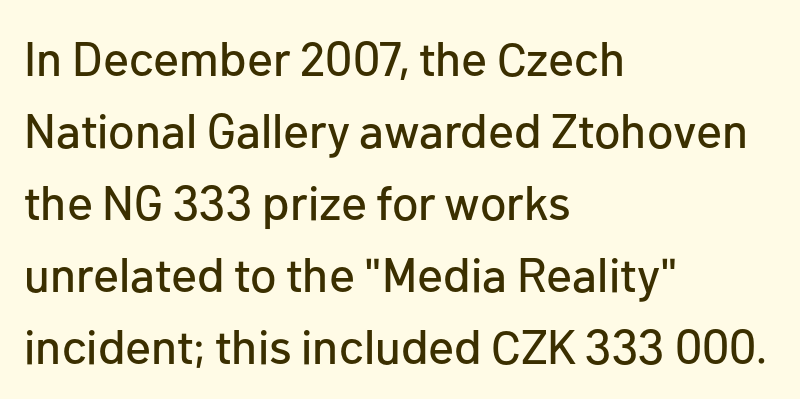
The image shows 48 px sans-serif type, upright; set left-aligned, normal line spacing (1.5x), normal letter spacing, not underlined; low stroke contrast and a medium x-height.
